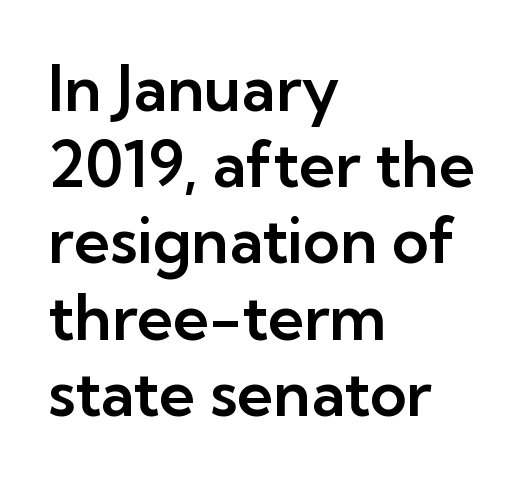
Q: Is the text italic (slanted)? A: No, it is upright.
Q: Is the typeface a serif or a sans-serif typeface? A: Sans-serif.
Q: Is the text underlined? A: No.
Q: How is the paragraph aligned? A: Left-aligned.
Q: Is the spacing between letters normal or unusually wide? A: Normal.
Q: Width (condensed, normal, or wide)? A: Normal.
Q: Stroke contrast? A: Low.
Q: x-height? A: Medium.
Q: Monospaced? A: No.
